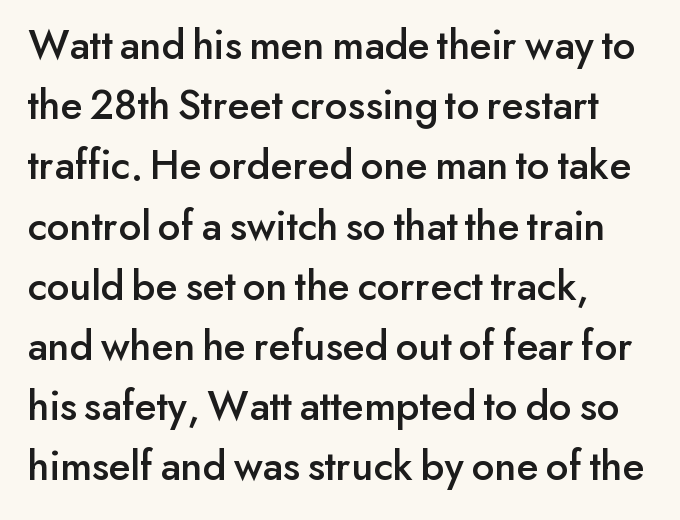
The image shows 43 px sans-serif type, upright; set left-aligned, normal line spacing (1.4x), normal letter spacing, not underlined; low stroke contrast and a small x-height.
